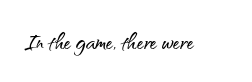
Q: Is the text italic (slanted)? A: Yes.
Q: Is the typeface a serif or a sans-serif typeface? A: Sans-serif.
Q: Is the text underlined? A: No.
Q: Is the spacing between letters normal or unusually wide? A: Normal.
Q: Width (condensed, normal, or wide)? A: Normal.
Q: Stroke contrast? A: Medium.
Q: x-height? A: Small.
Q: Monospaced? A: No.
